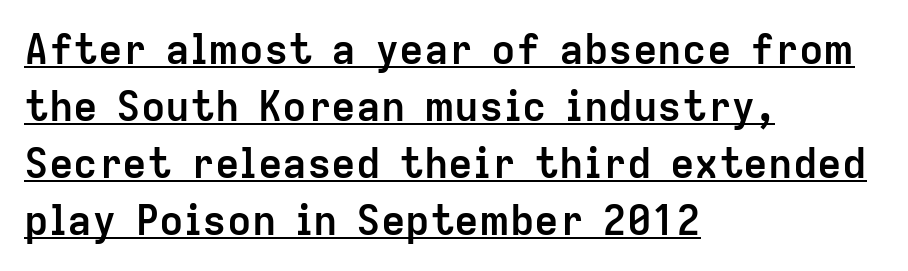
The image shows 41 px semibold sans-serif type, upright; set left-aligned, normal line spacing (1.39x), normal letter spacing, underlined; low stroke contrast and a medium x-height.
